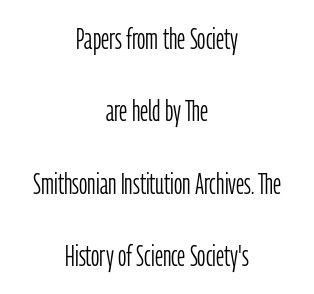
Q: Is the text bold? A: No.
Q: Is the text italic (slanted)? A: No, it is upright.
Q: Is the typeface a serif or a sans-serif typeface? A: Sans-serif.
Q: Is the text underlined? A: No.
Q: How is the paragraph aligned? A: Centered.
Q: Is the spacing between letters normal or unusually wide? A: Normal.
Q: Is the spacing between lines tight, normal or loose? A: Loose.
Q: Width (condensed, normal, or wide)? A: Condensed.
Q: Stroke contrast? A: Low.
Q: x-height? A: Medium.
Q: Monospaced? A: No.
